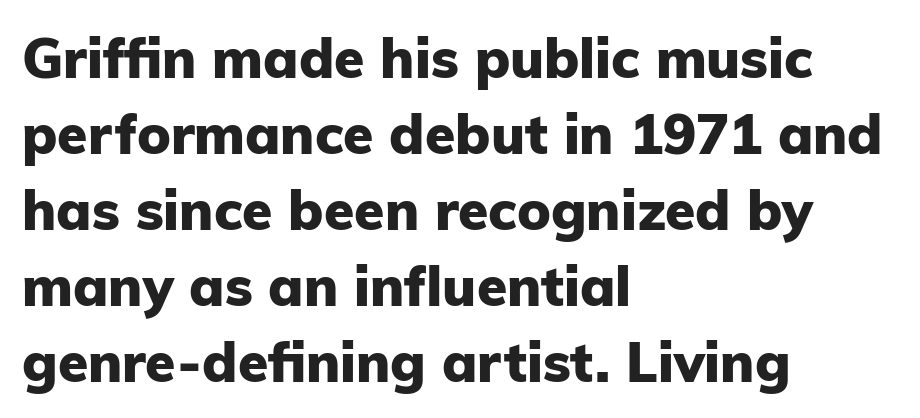
{"serif": "no", "italic": "no", "bold": "yes", "weight": "heavy", "width": "normal", "stroke_contrast": "low", "x_height": "medium", "monospaced": "no", "underline": "no", "align": "left", "line_spacing": "normal", "line_spacing_ratio": 1.38, "letter_spacing": "normal", "letter_spacing_em": 0.0, "glyph_px": 55}
